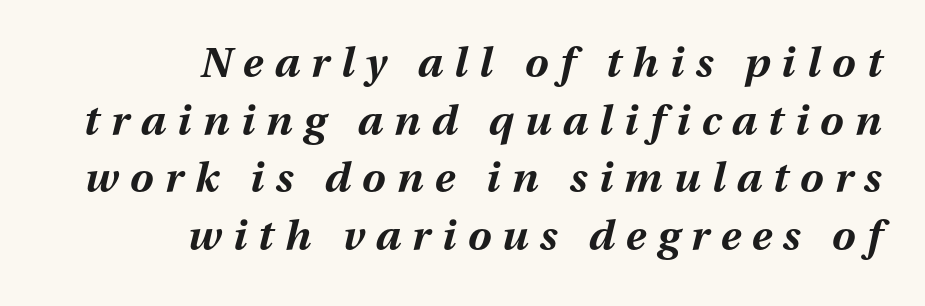
{"italic": "yes", "lean": "right", "slant_degrees": 13, "bold": "yes", "weight": "bold", "width": "normal", "stroke_contrast": "medium", "x_height": "medium", "monospaced": "no", "underline": "no", "align": "right", "line_spacing": "normal", "line_spacing_ratio": 1.37, "letter_spacing": "wide", "letter_spacing_em": 0.27, "glyph_px": 42}
